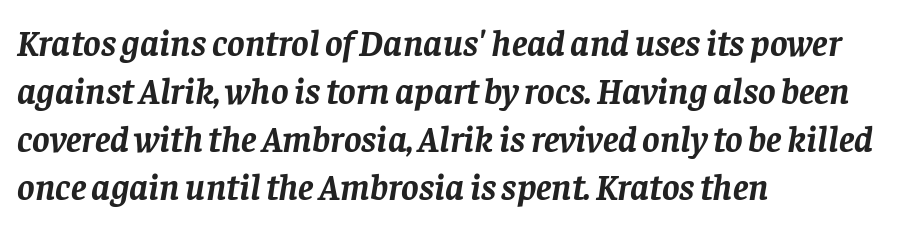
Students, observe: this is what conventionally led text looks like. The sample has been set heavy, in full bold. The text block is weighted toward the left margin, trailing off unevenly rightward. The letterforms sit shoulder to shoulder at normal distance.
